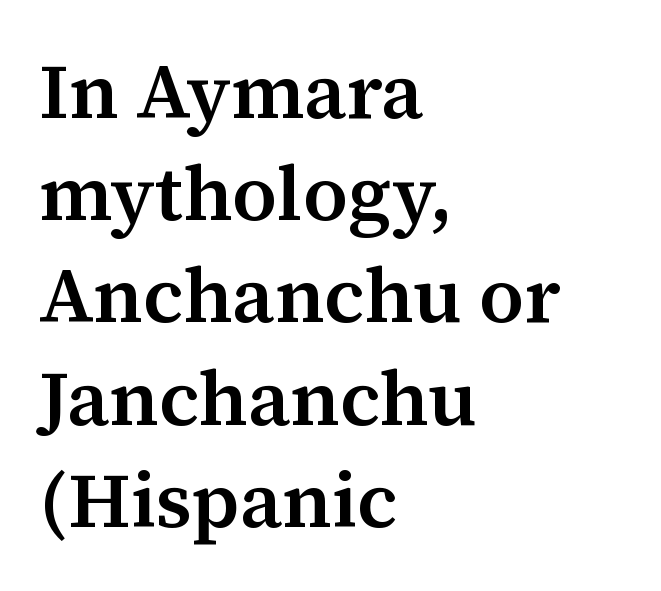
These lines are rendered in a variable-pitch font. Every character sits straight up, as roman type does. The letters are semibold — heavier than regular but short of a full bold. Typeset ragged right — the left edge is the straight one. I'd call this a serif setting — the letters wear small feet. Observe the ordinary spacing: letters are neighbours, not strangers.
